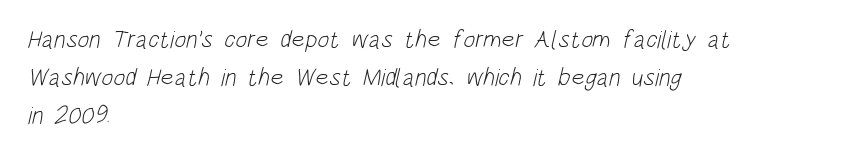
Teacher's note: observe the even left margin — that is flush-left alignment. A clean baseline with only descenders dipping below it. The designer left line spacing at the default. Characters follow at the spacing the type designer built in.
